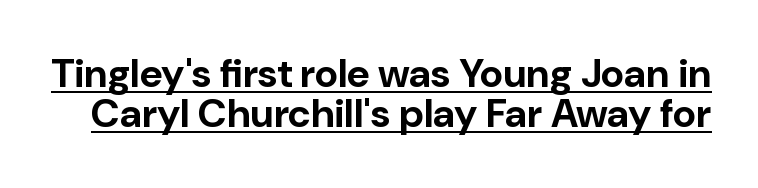
The image shows 40 px bold sans-serif type, upright; set tight line spacing (1.01x), normal letter spacing, underlined; low stroke contrast and a medium x-height.
